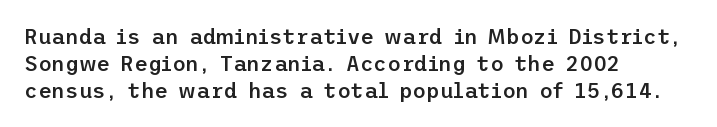
Q: Is the text bold? A: Semi-bold.
Q: Is the text italic (slanted)? A: No, it is upright.
Q: Is the text underlined? A: No.
Q: How is the paragraph aligned? A: Left-aligned.
Q: Is the spacing between letters normal or unusually wide? A: Normal.
Q: Is the spacing between lines tight, normal or loose? A: Normal.
